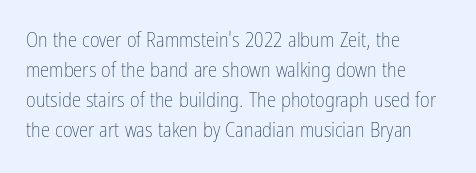
Q: Is the text bold? A: No.
Q: Is the text italic (slanted)? A: No, it is upright.
Q: Is the text underlined? A: No.
Q: How is the paragraph aligned? A: Left-aligned.
Q: Is the spacing between letters normal or unusually wide? A: Normal.
Q: Is the spacing between lines tight, normal or loose? A: Normal.
